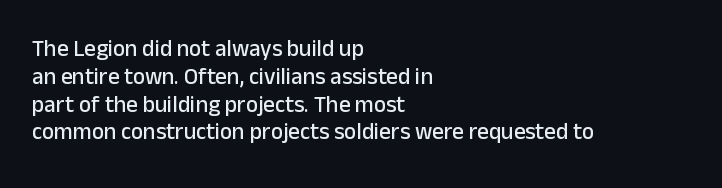
The image shows 23 px text type, upright; set left-aligned, line spacing 1.21x, normal letter spacing, not underlined.
